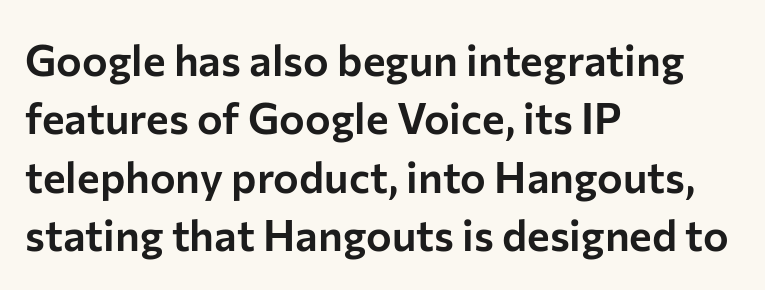
Does the type have serifs? No, each stem ends abruptly. This rendering uses left alignment, leaving the right contour irregular. Rule under the text: the space is simply empty. A typesetter would call this leading conventional body-copy spacing. Do the characters align in a grid? No, the font is proportional.
